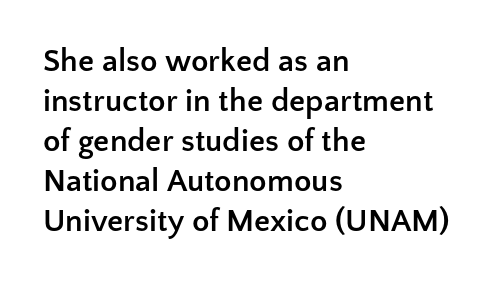
{"serif": "no", "italic": "no", "bold": "yes", "weight": "semibold", "width": "normal", "stroke_contrast": "low", "x_height": "medium", "monospaced": "no", "underline": "no", "align": "left", "line_spacing": "normal", "line_spacing_ratio": 1.25, "letter_spacing": "normal", "letter_spacing_em": 0.0, "glyph_px": 32}
